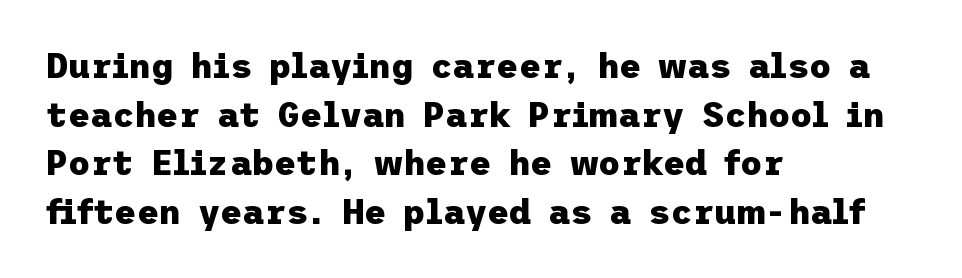
The image shows 34 px heavy sans-serif type, upright; set left-aligned, normal line spacing (1.43x), normal letter spacing, not underlined; low stroke contrast and a medium x-height.
